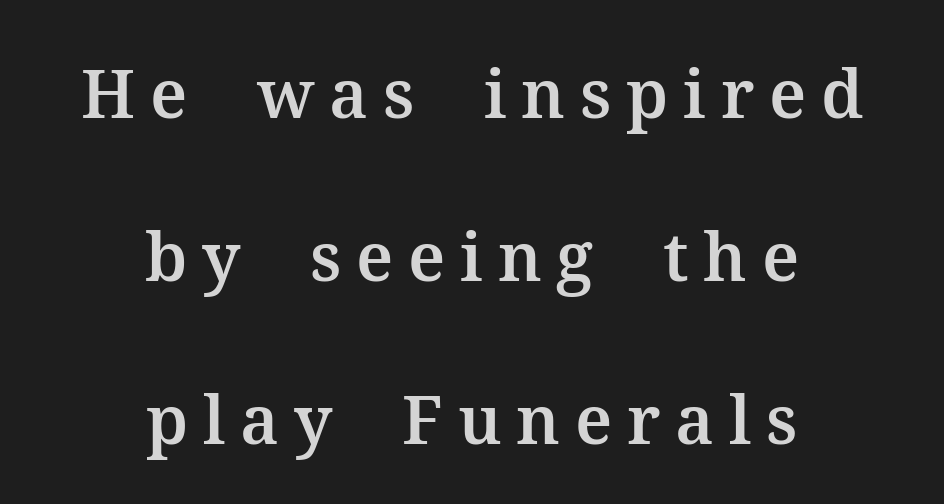
These lines are composed in type with serifs. Honestly, the rows look like they've been pulled way apart. The gaps between neighbouring characters are conspicuously large. Ordinary non-slanted type is in use. Glance below the letters and you will spot only blank space.
